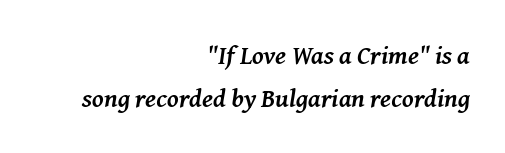
Q: Is the text bold? A: Yes.
Q: Is the text italic (slanted)? A: Yes, it leans right by about 8 degrees.
Q: Is the text underlined? A: No.
Q: How is the paragraph aligned? A: Right-aligned.
Q: Is the spacing between letters normal or unusually wide? A: Normal.
Q: Is the spacing between lines tight, normal or loose? A: Normal.
